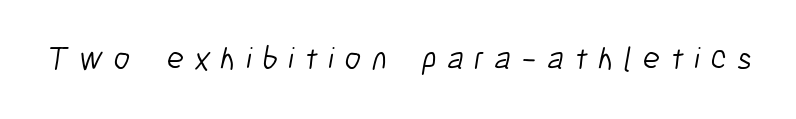
Q: Is the text bold? A: No.
Q: Is the typeface a serif or a sans-serif typeface? A: Sans-serif.
Q: Is the text underlined? A: No.
Q: Is the spacing between letters normal or unusually wide? A: Unusually wide.
Q: Width (condensed, normal, or wide)? A: Condensed.
Q: Stroke contrast? A: Low.
Q: x-height? A: Medium.
Q: Monospaced? A: No.
